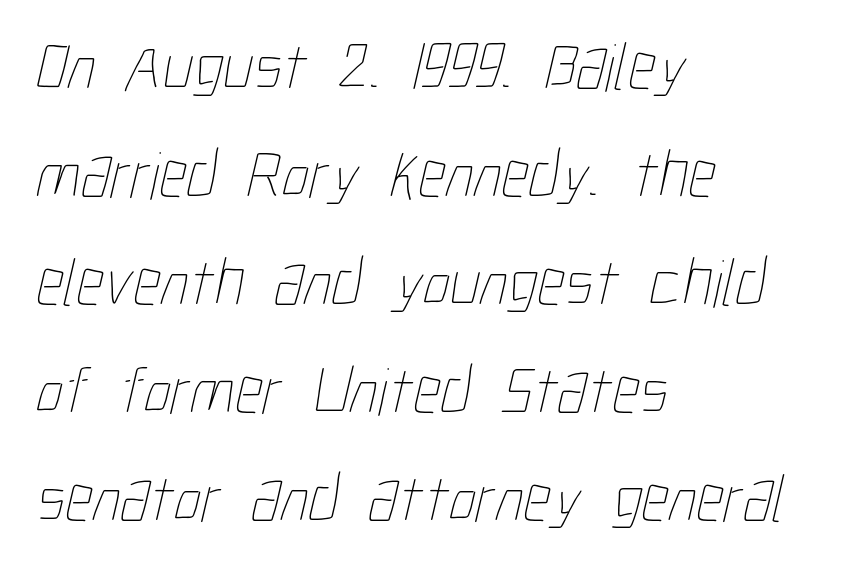
{"bold": "no", "weight": "thin", "width": "condensed", "stroke_contrast": "low", "x_height": "medium", "monospaced": "no", "underline": "no", "align": "left", "line_spacing": "normal", "line_spacing_ratio": 1.59, "letter_spacing": "normal", "letter_spacing_em": 0.0, "glyph_px": 68}
